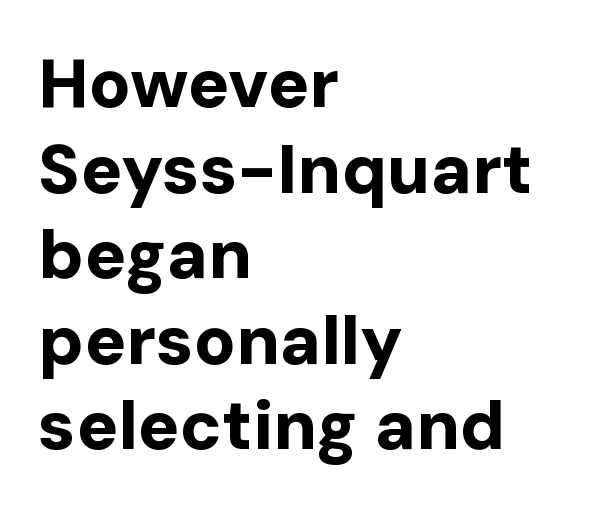
The image shows 69 px bold sans-serif type, upright; set left-aligned, line spacing 1.24x, normal letter spacing, not underlined; low stroke contrast and a medium x-height.
